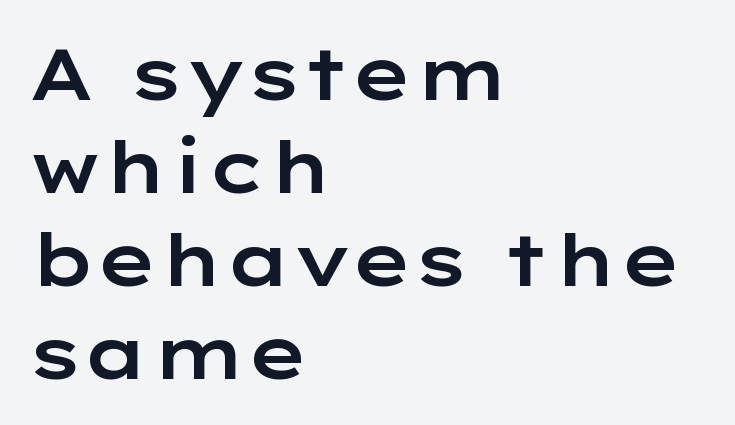
{"serif": "no", "italic": "no", "width": "wide", "stroke_contrast": "low", "x_height": "medium", "monospaced": "no", "underline": "no", "align": "left", "line_spacing": "normal", "line_spacing_ratio": 1.29, "letter_spacing": "normal", "letter_spacing_em": 0.0, "glyph_px": 72}
